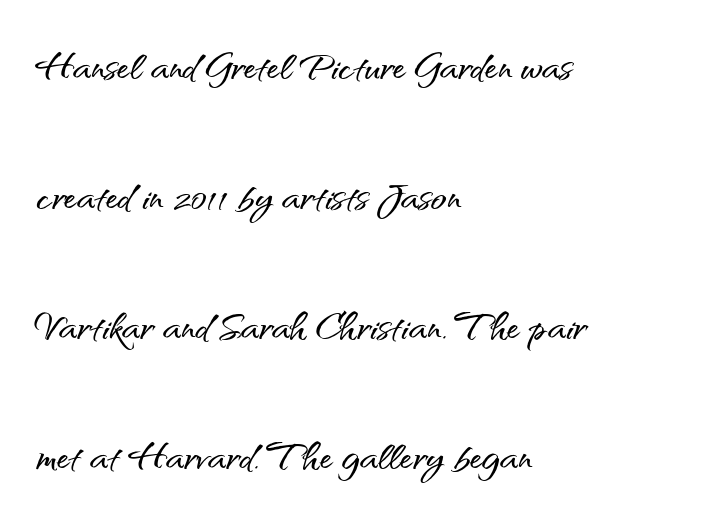
The image shows 52 px sans-serif type; set left-aligned, loose line spacing (2.5x), normal letter spacing, not underlined; medium stroke contrast and a small x-height.
